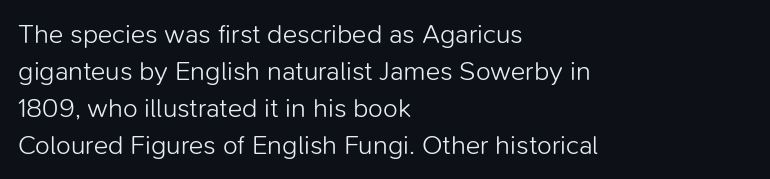
{"italic": "no", "bold": "no", "underline": "no", "align": "left", "line_spacing": "normal", "line_spacing_ratio": 1.37, "letter_spacing": "normal", "letter_spacing_em": 0.0, "glyph_px": 27}
